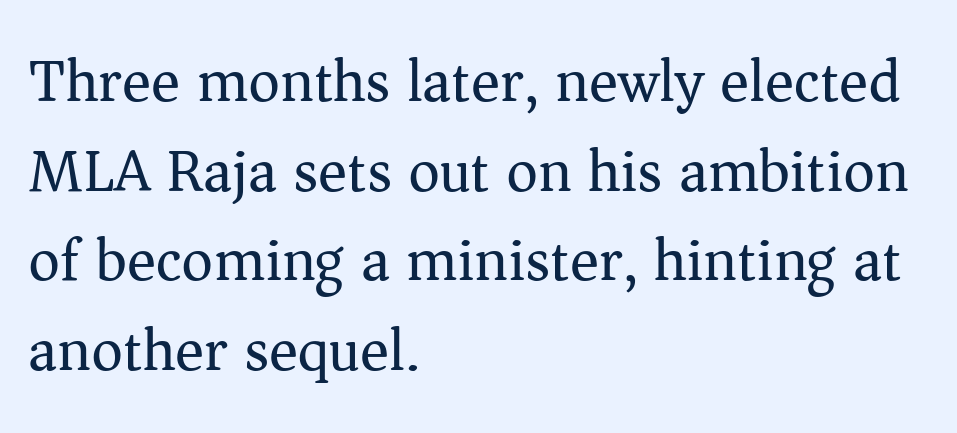
The image shows 61 px regular-weight serif type, upright; set left-aligned, normal line spacing (1.47x), normal letter spacing, not underlined; medium stroke contrast and a medium x-height.
